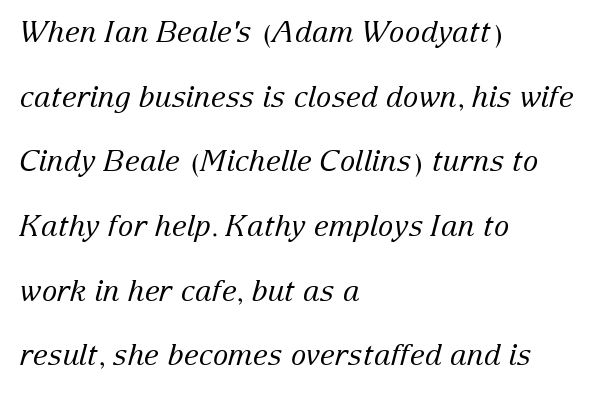
A typesetter would call this zero additional tracking. The ragged edge is on the right, which tells us the setting is flush left. The glyphs look as if they've been sheared to an angle. Only glyphs here, with clear space below each row.
